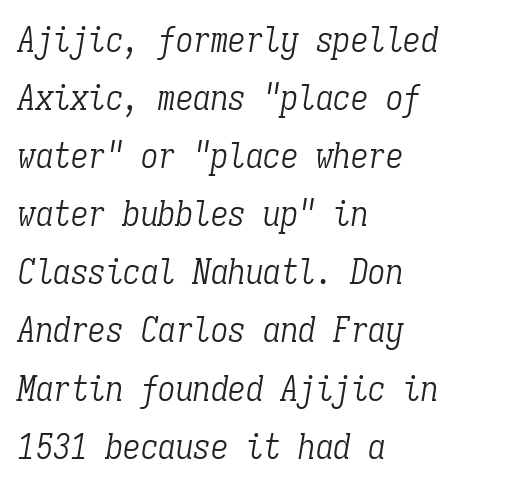
The image shows 35 px light, condensed serif type, italic (leaning right), monospaced; set left-aligned, normal line spacing (1.66x), normal letter spacing, not underlined; low stroke contrast and a medium x-height.
